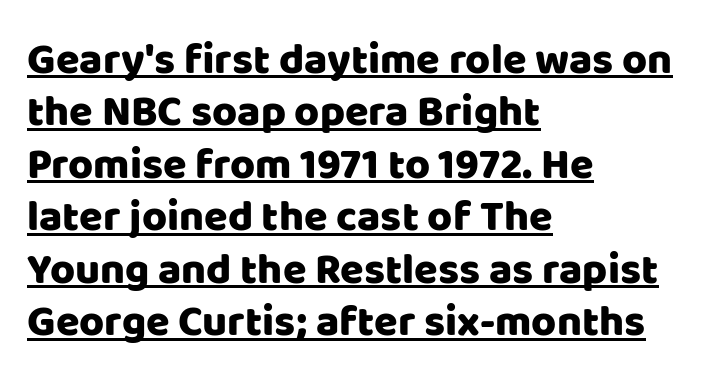
The image shows 43 px sans-serif type, upright; set left-aligned, line spacing 1.22x, normal letter spacing, underlined; low stroke contrast and a large x-height.
